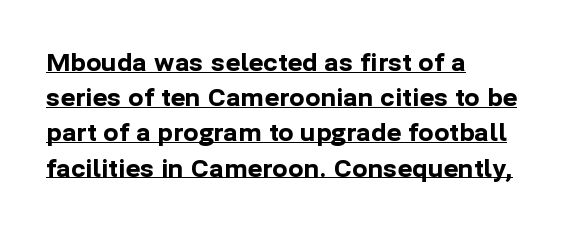
Q: Is the text bold? A: Yes.
Q: Is the text italic (slanted)? A: No, it is upright.
Q: Is the text underlined? A: Yes.
Q: How is the paragraph aligned? A: Left-aligned.
Q: Is the spacing between letters normal or unusually wide? A: Normal.
Q: Is the spacing between lines tight, normal or loose? A: Normal.
